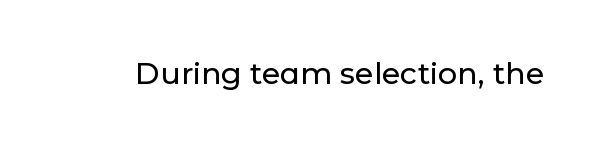
Q: Is the text italic (slanted)? A: No, it is upright.
Q: Is the typeface a serif or a sans-serif typeface? A: Sans-serif.
Q: Is the text underlined? A: No.
Q: Is the spacing between letters normal or unusually wide? A: Normal.
Q: Width (condensed, normal, or wide)? A: Normal.
Q: Stroke contrast? A: Low.
Q: x-height? A: Medium.
Q: Monospaced? A: No.
